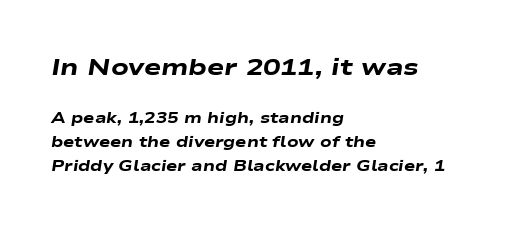
Layout note: lines flush left. Large over small — that's the arrangement of the two blocks here. The passage shown is not underscored anywhere. What's the leading like? Ordinary, nothing unusual. An italicized treatment has been applied to the whole sample. You'd pick this weight for a headline — it's a proper bold.
